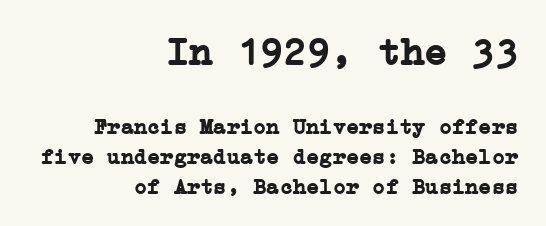
Q: Is the text bold? A: Yes.
Q: Is the text italic (slanted)? A: No, it is upright.
Q: Is the typeface a serif or a sans-serif typeface? A: Serif.
Q: Is the text underlined? A: No.
Q: How is the paragraph aligned? A: Right-aligned.
Q: Is the spacing between letters normal or unusually wide? A: Normal.
Q: Is the spacing between lines tight, normal or loose? A: Normal.
Q: Which block of text is set in a larger size, the first (top) or the second (bottom)? A: The first (top) one.
Q: Width (condensed, normal, or wide)? A: Normal.
Q: Stroke contrast? A: Low.
Q: x-height? A: Medium.
